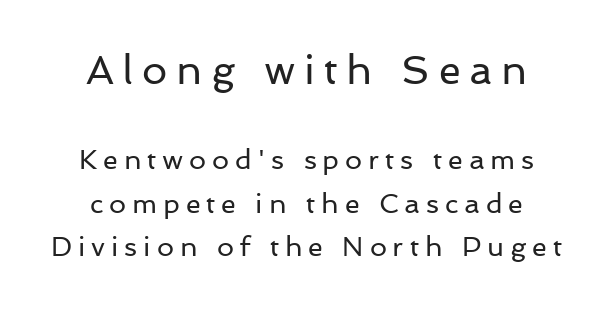
Q: Is the text bold? A: No.
Q: Is the text italic (slanted)? A: No, it is upright.
Q: Is the typeface a serif or a sans-serif typeface? A: Sans-serif.
Q: Is the text underlined? A: No.
Q: How is the paragraph aligned? A: Centered.
Q: Is the spacing between letters normal or unusually wide? A: Unusually wide.
Q: Is the spacing between lines tight, normal or loose? A: Normal.
Q: Which block of text is set in a larger size, the first (top) or the second (bottom)? A: The first (top) one.
Q: Width (condensed, normal, or wide)? A: Normal.
Q: Stroke contrast? A: Low.
Q: x-height? A: Medium.
Q: Monospaced? A: No.
